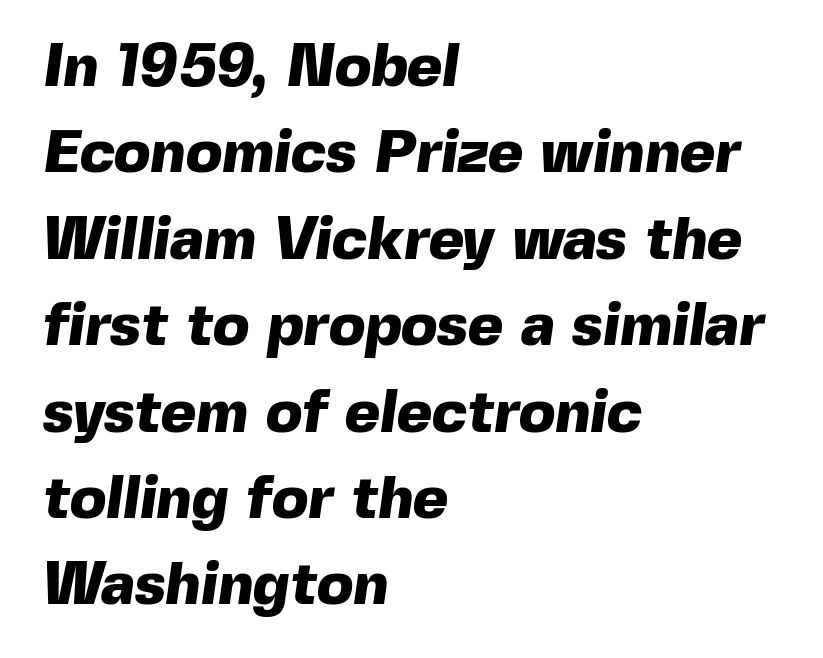
The image shows 60 px heavy sans-serif type; set left-aligned, normal line spacing (1.44x), normal letter spacing, not underlined; a medium x-height.
